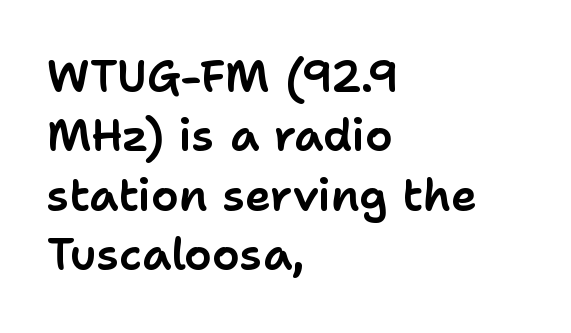
{"serif": "no", "italic": "no", "width": "normal", "stroke_contrast": "low", "x_height": "medium", "monospaced": "no", "underline": "no", "align": "left", "line_spacing": "normal", "line_spacing_ratio": 1.35, "letter_spacing": "normal", "letter_spacing_em": 0.0, "glyph_px": 44}
